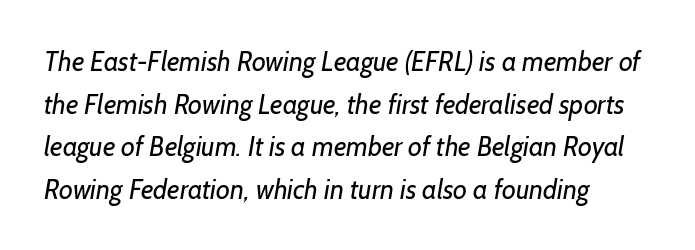
The image shows 27 px text type; set left-aligned, normal line spacing (1.58x), normal letter spacing, not underlined.
